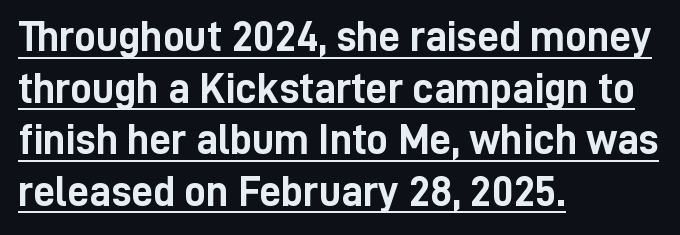
The image shows 43 px semibold, condensed sans-serif type, upright; set left-aligned, line spacing 1.2x, normal letter spacing, underlined; low stroke contrast and a medium x-height.
